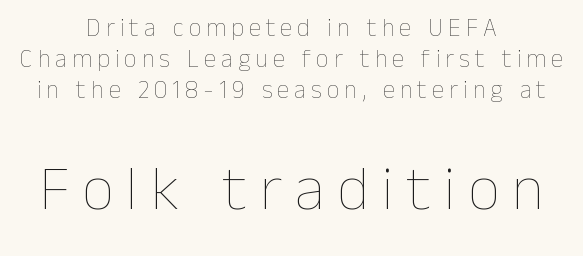
Notice how descenders clear the ascenders below comfortably — that's standard leading. If you squint, the bottom block still reads clearly — it's the larger of the two. The horizontal fit of the characters is loose and conspicuously gappy. A light-to-regular cut is what we see here. These lines are rendered in a variable-pitch font.
